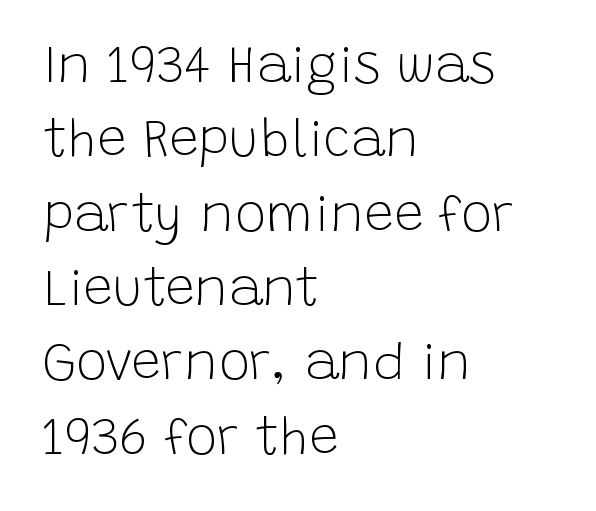
{"serif": "no", "italic": "no", "bold": "no", "weight": "light", "width": "normal", "stroke_contrast": "low", "x_height": "large", "monospaced": "no", "underline": "no", "align": "left", "line_spacing": "normal", "line_spacing_ratio": 1.43, "letter_spacing": "normal", "letter_spacing_em": 0.0, "glyph_px": 52}
